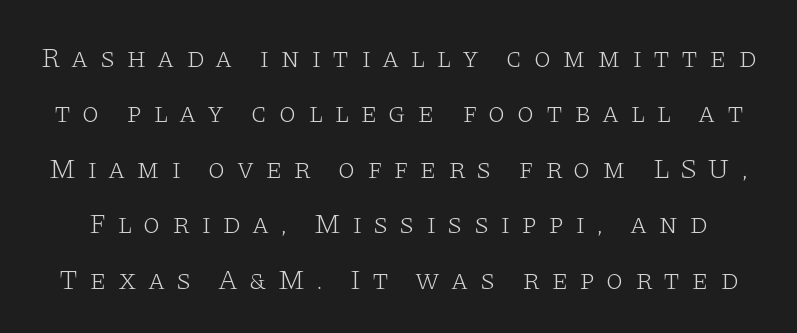
{"serif": "yes", "italic": "no", "bold": "no", "weight": "light", "width": "wide", "stroke_contrast": "low", "x_height": "large", "monospaced": "no", "underline": "no", "line_spacing": "loose", "line_spacing_ratio": 1.98, "letter_spacing": "wide", "letter_spacing_em": 0.4, "glyph_px": 28}
